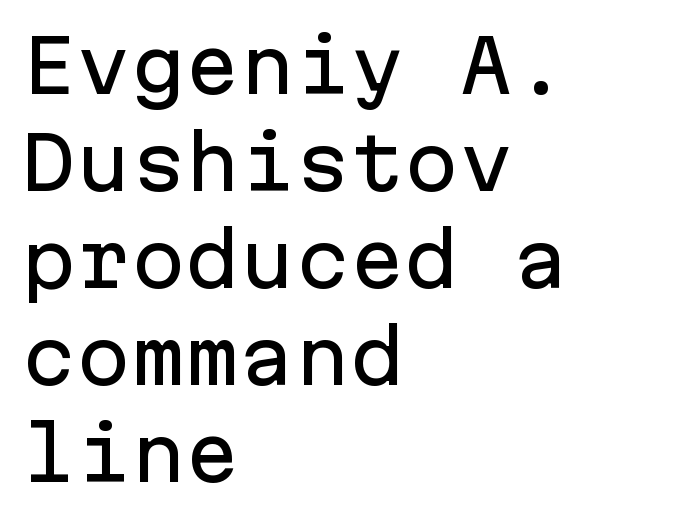
Here the glyphs are tracked normally, forming tight word shapes. The words here are not underlined. Regarding serifs, this sample does without them. Alignment: flush left. A roman cut, with each character standing at attention. The line-height multiplier appears to be the usual default.
